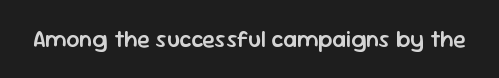
The image shows 23 px text type, upright; set normal letter spacing, not underlined.
